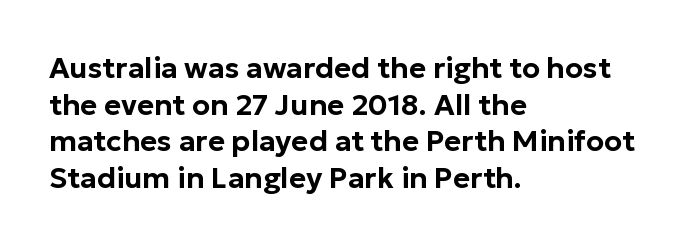
Q: Is the text italic (slanted)? A: No, it is upright.
Q: Is the typeface a serif or a sans-serif typeface? A: Sans-serif.
Q: Is the text underlined? A: No.
Q: How is the paragraph aligned? A: Left-aligned.
Q: Is the spacing between letters normal or unusually wide? A: Normal.
Q: Is the spacing between lines tight, normal or loose? A: Normal.
Q: Width (condensed, normal, or wide)? A: Normal.
Q: Stroke contrast? A: Low.
Q: x-height? A: Medium.
Q: Monospaced? A: No.
